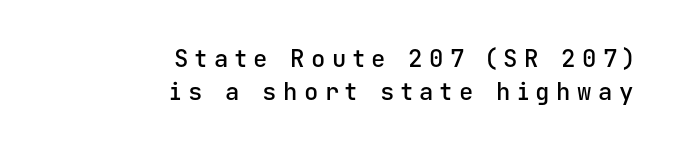
Any mark beneath the type? The region is blank. Line ends are locked; line starts wander. Does the weight exceed regular? Yes, but only to semibold. The axis of the letterforms is exactly vertical.
